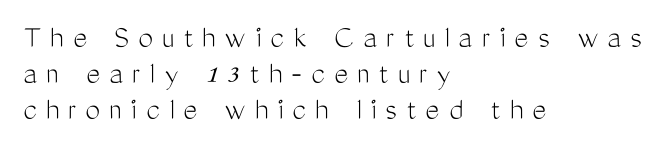
A typesetter would call this proportional, since set widths differ per character. If you drew a ruler down the left edge, every line would touch it. Nobody drew a line under any word here. Classification — sans serif. Here the glyphs are tracked loosely, breaking word shapes into spaced letters.
